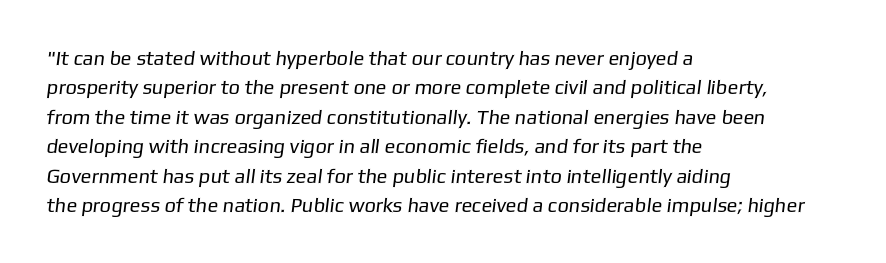
The image shows 20 px text type; set left-aligned, normal line spacing (1.47x), normal letter spacing, not underlined.
